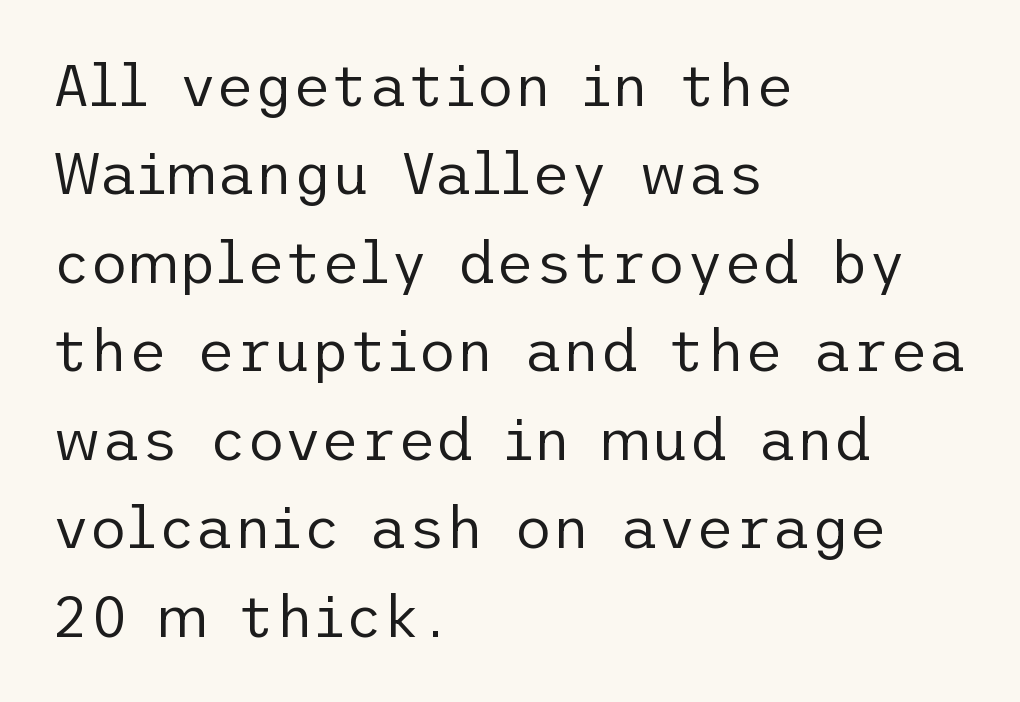
Lines of text with bare space underneath. Does the type have serifs? No, each stem ends abruptly. There is no visible air inserted between adjacent glyphs. A classic flush-left, rag-right setting is used for this passage. Compared with a typical body face, this is equally light or lighter still. If you measured baseline to baseline, you'd find a middling distance.
